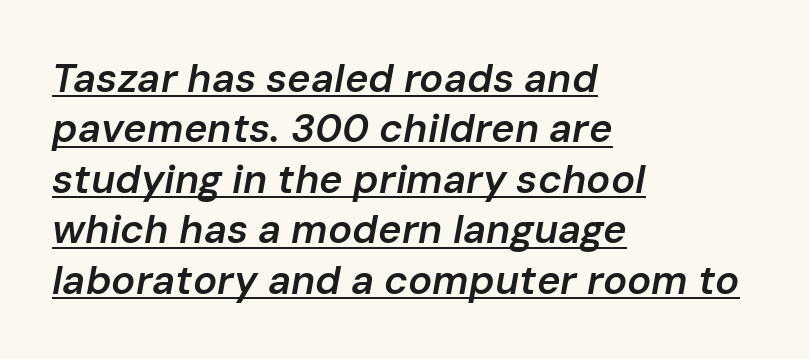
The image shows 40 px semibold type, italic (leaning right); set left-aligned, normal line spacing (1.26x), normal letter spacing, underlined; low stroke contrast and a medium x-height.
